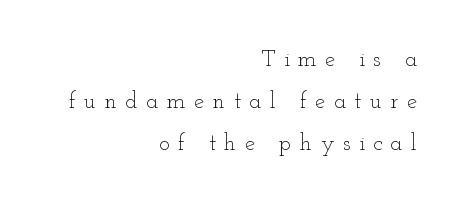
Q: Is the text bold? A: No.
Q: Is the text italic (slanted)? A: No, it is upright.
Q: Is the text underlined? A: No.
Q: How is the paragraph aligned? A: Right-aligned.
Q: Is the spacing between letters normal or unusually wide? A: Unusually wide.
